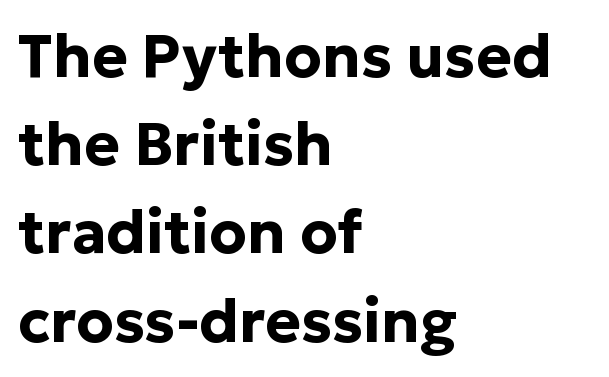
The lettering holds an erect, upright posture throughout. Visually the block forms a straight wall on the left and a jagged coastline on the right. Emphasis by weight is at full strength: bold. Any mark beneath the type? The region is blank. Character widths vary here, with narrow letters taking less room than wide ones. Unlike a traditional serif, this face leaves its strokes unadorned.
